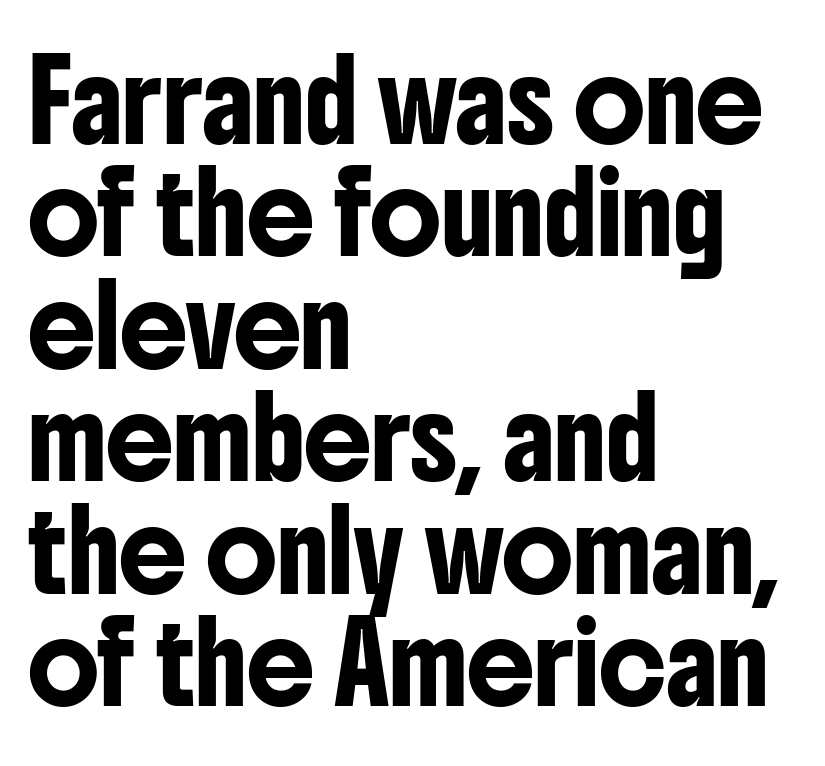
Q: Is the text italic (slanted)? A: No, it is upright.
Q: Is the typeface a serif or a sans-serif typeface? A: Sans-serif.
Q: Is the text underlined? A: No.
Q: How is the paragraph aligned? A: Left-aligned.
Q: Is the spacing between letters normal or unusually wide? A: Normal.
Q: Is the spacing between lines tight, normal or loose? A: Normal.
Q: Width (condensed, normal, or wide)? A: Condensed.
Q: Stroke contrast? A: Low.
Q: x-height? A: Medium.
Q: Monospaced? A: No.
